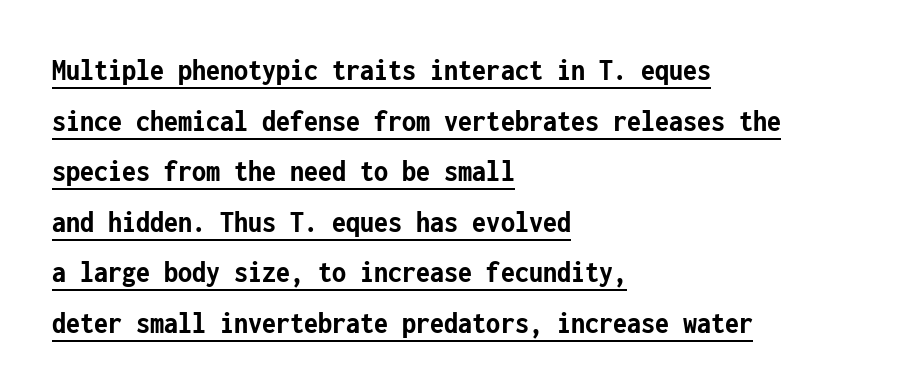
{"serif": "no", "italic": "no", "bold": "yes", "weight": "semibold", "width": "condensed", "stroke_contrast": "low", "x_height": "medium", "monospaced": "yes", "underline": "yes", "align": "left", "line_spacing": "normal", "line_spacing_ratio": 1.58, "letter_spacing": "normal", "letter_spacing_em": 0.0, "glyph_px": 32}
